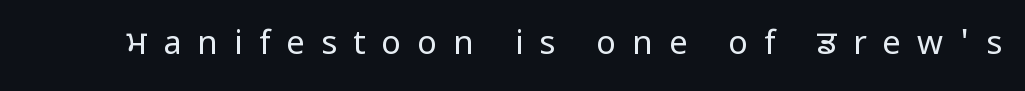
The image shows 33 px regular-weight sans-serif type, upright; set unusually wide letter spacing (+0.49 em), not underlined; low stroke contrast and a medium x-height.
